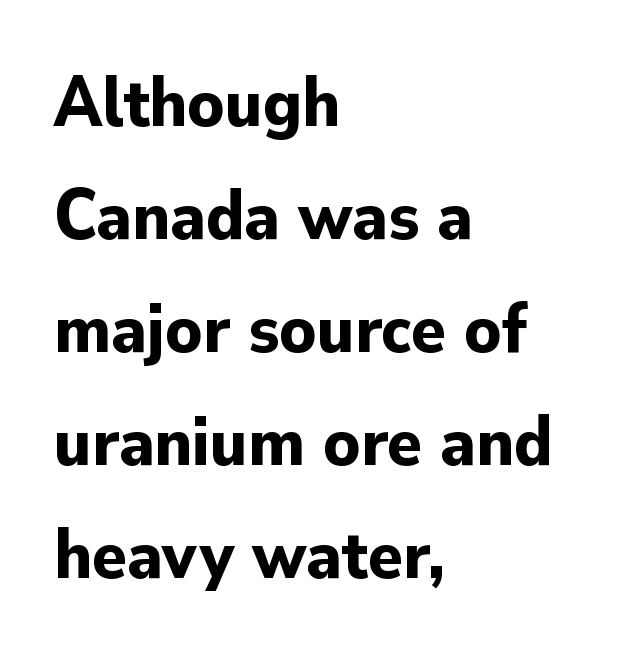
The image shows 71 px bold sans-serif type, upright; set left-aligned, normal line spacing (1.59x), normal letter spacing, not underlined; low stroke contrast and a small x-height.
